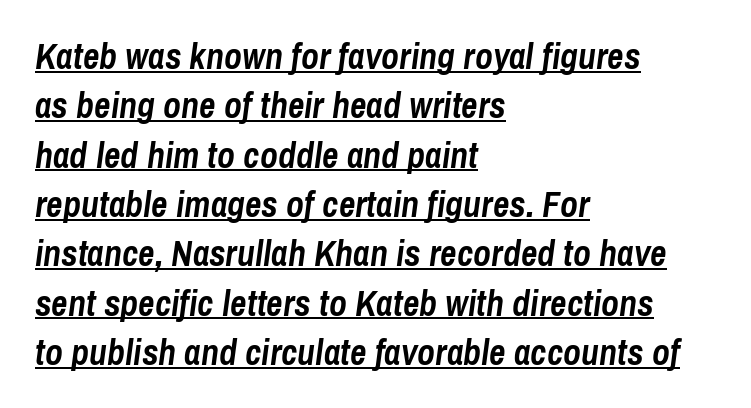
The image shows 36 px semibold, condensed type, italic (leaning right); set left-aligned, normal line spacing (1.37x), normal letter spacing, underlined; low stroke contrast and a medium x-height.
